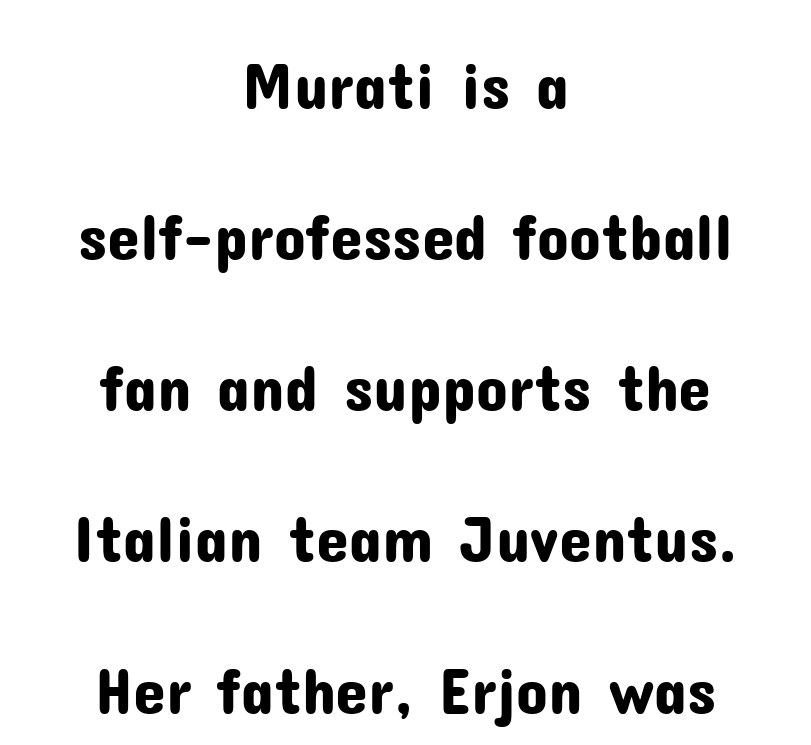
{"serif": "no", "italic": "no", "width": "normal", "stroke_contrast": "low", "x_height": "medium", "monospaced": "no", "underline": "no", "align": "center", "line_spacing": "loose", "line_spacing_ratio": 2.29, "letter_spacing": "normal", "letter_spacing_em": 0.0, "glyph_px": 66}
